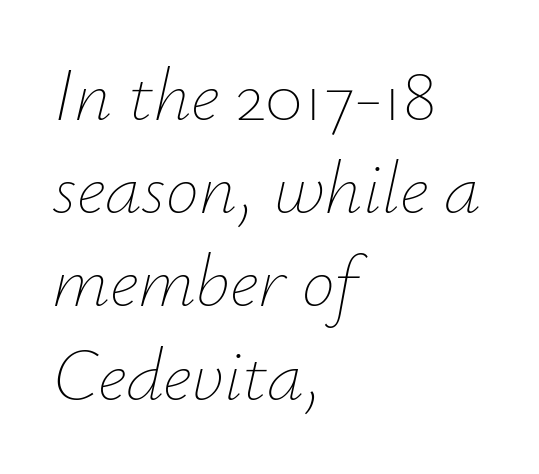
{"italic": "yes", "lean": "right", "slant_degrees": 12, "bold": "no", "weight": "thin", "width": "normal", "stroke_contrast": "low", "x_height": "small", "monospaced": "no", "underline": "no", "align": "left", "line_spacing": "normal", "line_spacing_ratio": 1.26, "letter_spacing": "normal", "letter_spacing_em": 0.0, "glyph_px": 74}
